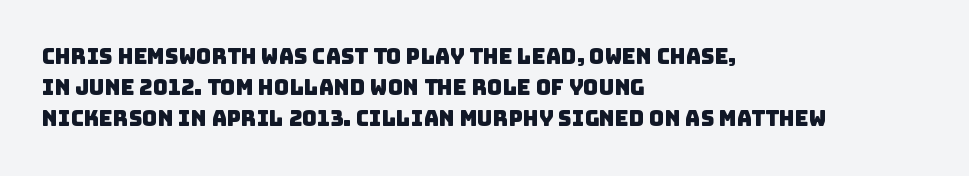
Rule under the text: the space is simply empty. Nobody touched the tracking dial on this one. Successive baselines arrive at the customary interval. Caption: multi-line text, flush left, ragged right.
